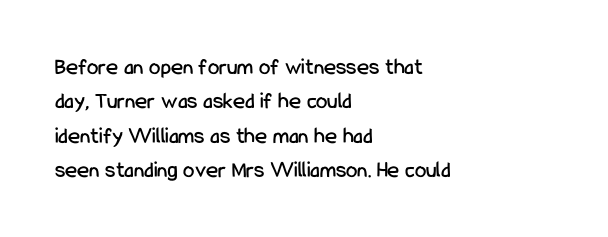
The image shows 23 px text type, upright; set left-aligned, normal line spacing (1.49x), normal letter spacing, not underlined.
